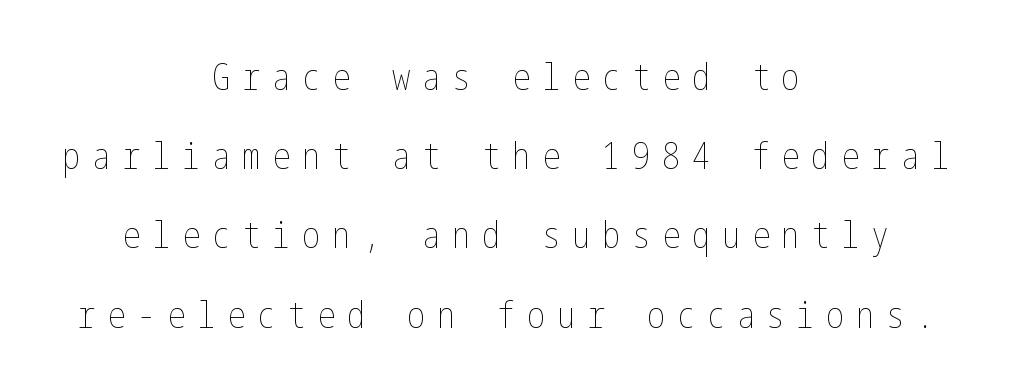
Q: Is the text bold? A: No.
Q: Is the text italic (slanted)? A: No, it is upright.
Q: Is the text underlined? A: No.
Q: How is the paragraph aligned? A: Centered.
Q: Is the spacing between letters normal or unusually wide? A: Unusually wide.
Q: Is the spacing between lines tight, normal or loose? A: Loose.
Q: Width (condensed, normal, or wide)? A: Condensed.
Q: Stroke contrast? A: Low.
Q: x-height? A: Medium.
